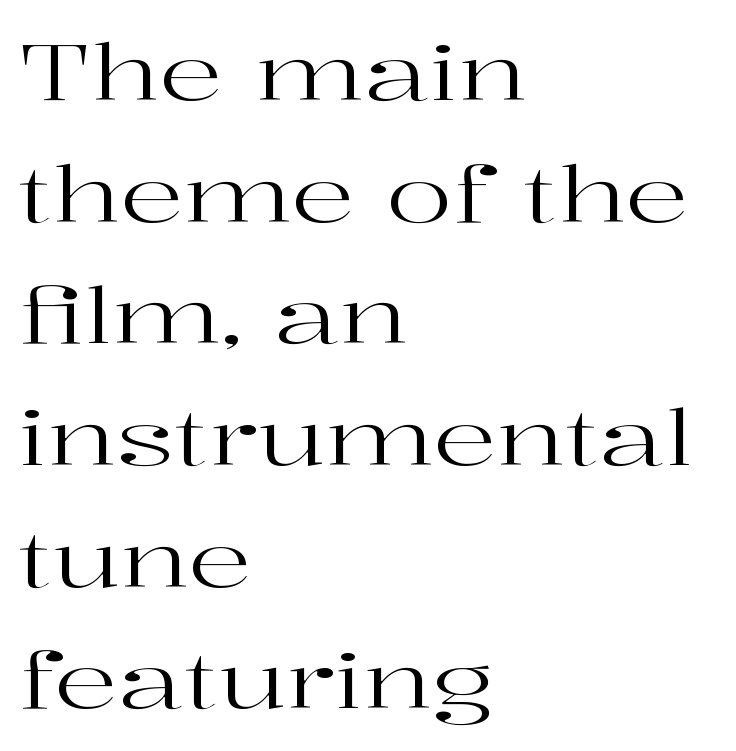
The image shows 78 px regular-weight, wide serif type, upright; set left-aligned, normal line spacing (1.56x), normal letter spacing, not underlined; high stroke contrast and a medium x-height.
